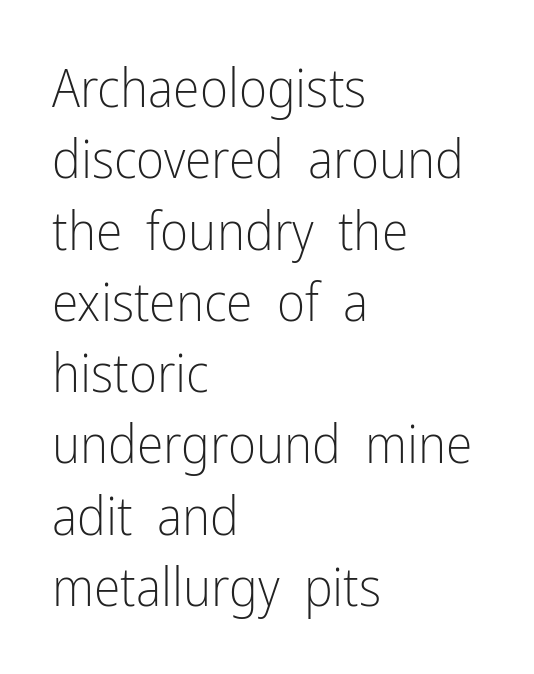
The image shows 54 px light, condensed sans-serif type, upright; set left-aligned, normal line spacing (1.32x), normal letter spacing, not underlined; low stroke contrast and a medium x-height.
